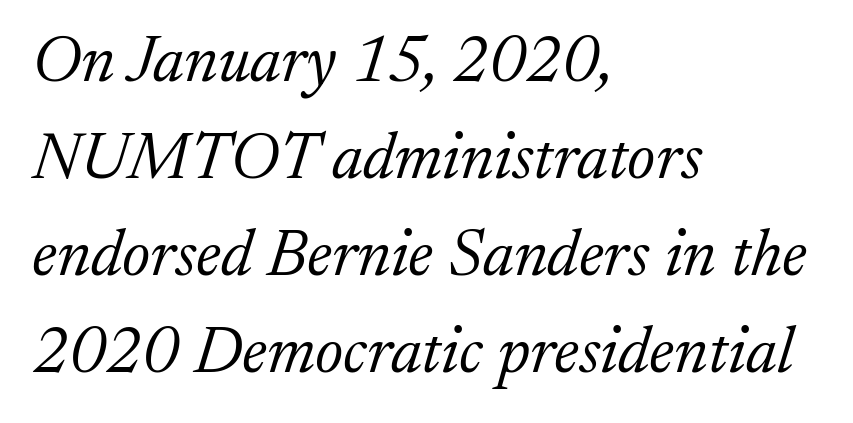
Summary of weight: not heavy and not bold. Line spacing here is normal. Inter-character spacing is left at the font's built-in metrics. Observe the lean: these are italic letterforms. Serifs: yes, visible at the terminals of the letterforms. These lines are rendered in a variable-pitch font.
